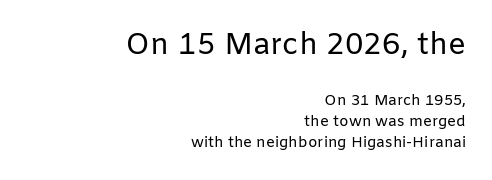
The image shows 30 px regular-weight sans-serif type, upright; set right-aligned, normal line spacing (1.38x), normal letter spacing, not underlined; the first (top) block is 2.0x larger; low stroke contrast and a medium x-height.
